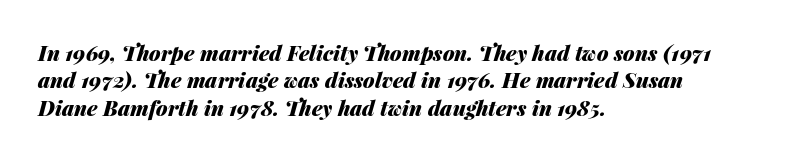
The image shows 21 px bold type, italic (leaning right); set left-aligned, normal line spacing (1.3x), normal letter spacing, not underlined.
